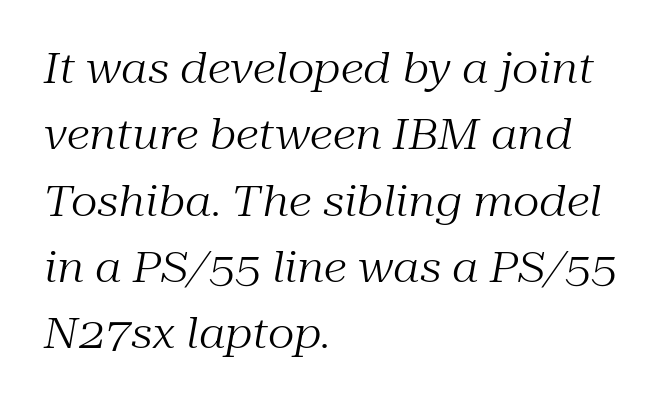
The image shows 42 px regular-weight serif type, italic (leaning right); set left-aligned, normal line spacing (1.58x), normal letter spacing, not underlined; medium stroke contrast and a medium x-height.
